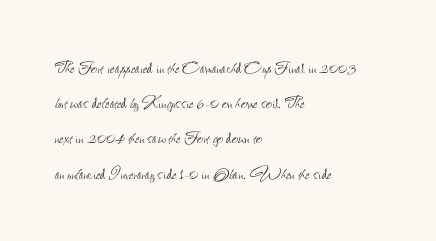
The image shows 22 px text type; set left-aligned, normal line spacing (1.6x), normal letter spacing, not underlined.
